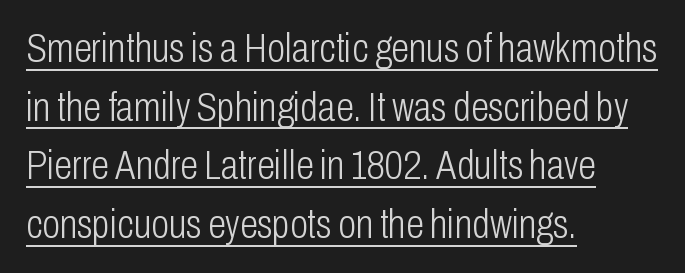
{"serif": "no", "italic": "no", "bold": "no", "weight": "light", "width": "condensed", "stroke_contrast": "low", "x_height": "medium", "monospaced": "no", "underline": "yes", "align": "left", "line_spacing": "normal", "line_spacing_ratio": 1.43, "letter_spacing": "normal", "letter_spacing_em": 0.0, "glyph_px": 41}
